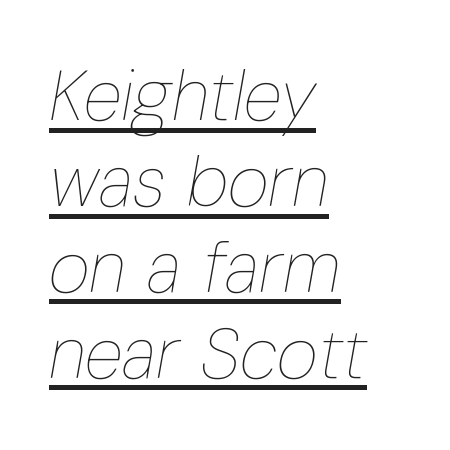
The image shows 71 px thin, condensed type, italic (leaning right); set left-aligned, line spacing 1.21x, normal letter spacing, underlined; low stroke contrast and a medium x-height.
